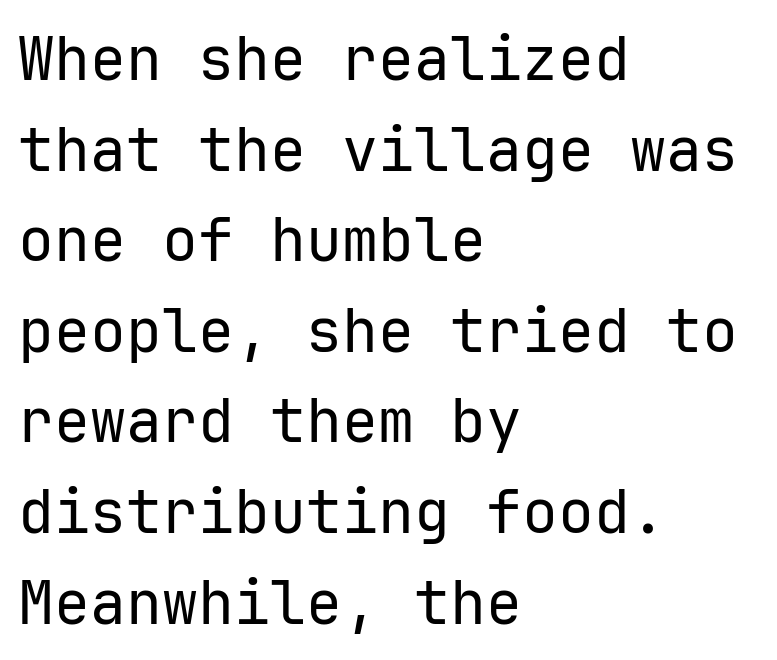
The image shows 60 px regular-weight sans-serif type, upright, monospaced; set left-aligned, normal line spacing (1.51x), normal letter spacing, not underlined; low stroke contrast and a medium x-height.
